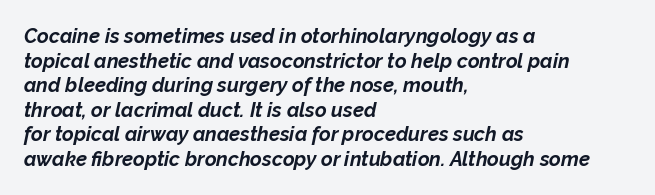
The image shows 20 px bold type, italic (leaning right); set left-aligned, line spacing 1.23x, normal letter spacing, not underlined.
